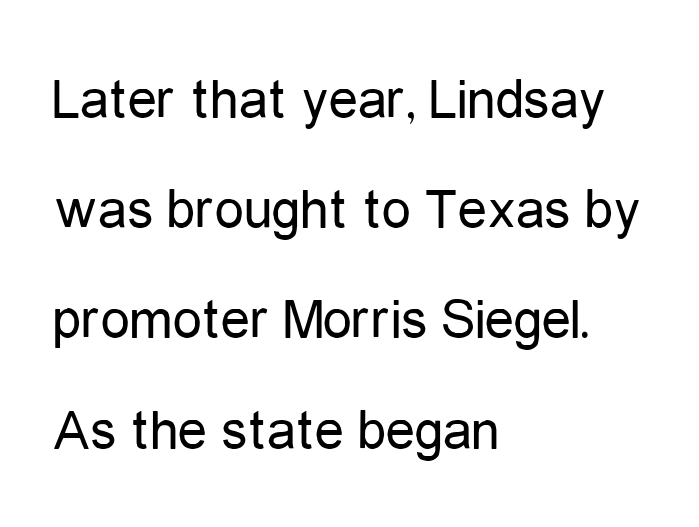
{"serif": "no", "italic": "no", "bold": "no", "weight": "regular", "width": "condensed", "stroke_contrast": "low", "x_height": "medium", "monospaced": "no", "underline": "no", "align": "left", "line_spacing": "loose", "line_spacing_ratio": 1.9, "letter_spacing": "normal", "letter_spacing_em": 0.0, "glyph_px": 58}
